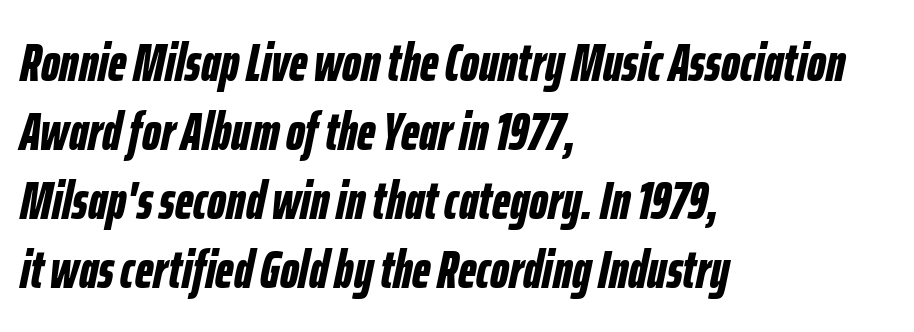
Lines of text with bare space underneath. Emphasis-style slanted type is in use. In terms of leading, this rendering sits right in the middle. Here the glyphs are tracked normally, forming tight word shapes. The typesetter chose a ragged-right arrangement here. The sample has been set heavy, in full bold.
